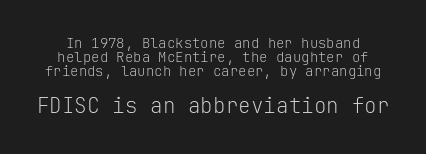
{"italic": "no", "bold": "no", "underline": "no", "line_spacing": "tight", "line_spacing_ratio": 0.99, "letter_spacing": "normal", "letter_spacing_em": 0.0, "larger_block": "second", "size_ratio": 1.5, "glyph_px": 21}
